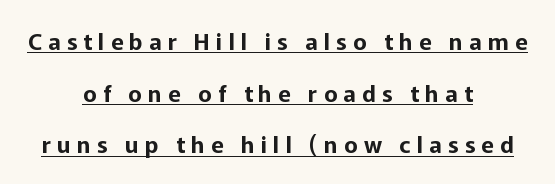
{"italic": "no", "underline": "yes", "align": "center", "line_spacing": "loose", "line_spacing_ratio": 2.25, "letter_spacing": "wide", "letter_spacing_em": 0.27, "glyph_px": 23}
